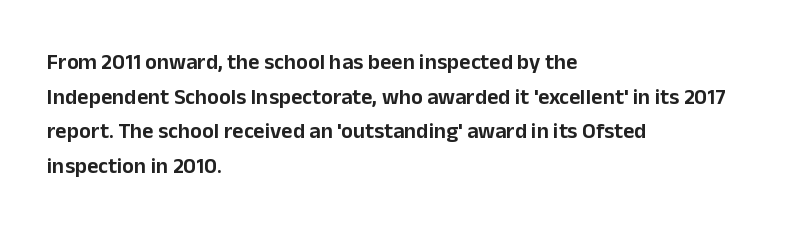
The image shows 22 px text type, upright; set left-aligned, normal line spacing (1.57x), normal letter spacing, not underlined.
